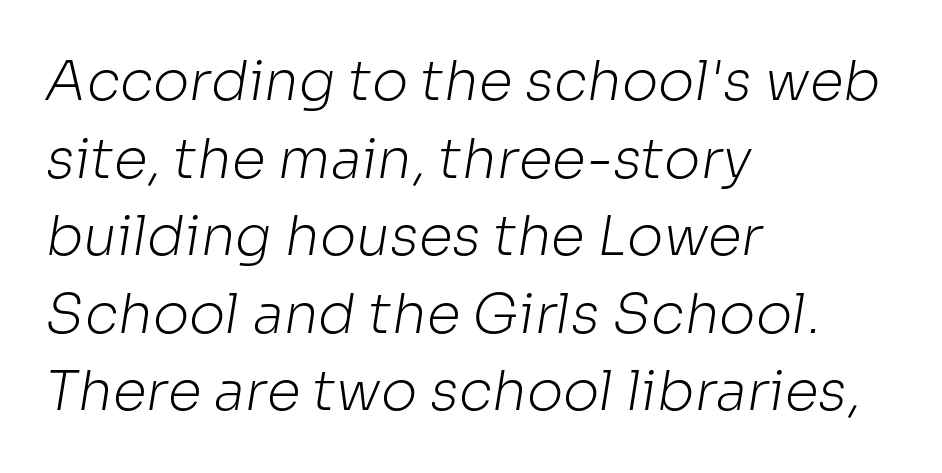
The image shows 55 px light sans-serif type; set left-aligned, normal line spacing (1.41x), normal letter spacing, not underlined; low stroke contrast and a medium x-height.
